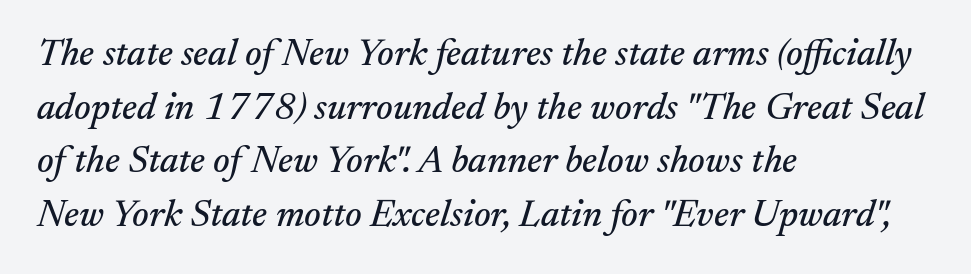
Q: Is the text italic (slanted)? A: Yes, it leans right by about 17 degrees.
Q: Is the typeface a serif or a sans-serif typeface? A: Serif.
Q: Is the text underlined? A: No.
Q: How is the paragraph aligned? A: Left-aligned.
Q: Is the spacing between letters normal or unusually wide? A: Normal.
Q: Is the spacing between lines tight, normal or loose? A: Normal.
Q: Width (condensed, normal, or wide)? A: Normal.
Q: Stroke contrast? A: Medium.
Q: x-height? A: Small.
Q: Monospaced? A: No.
